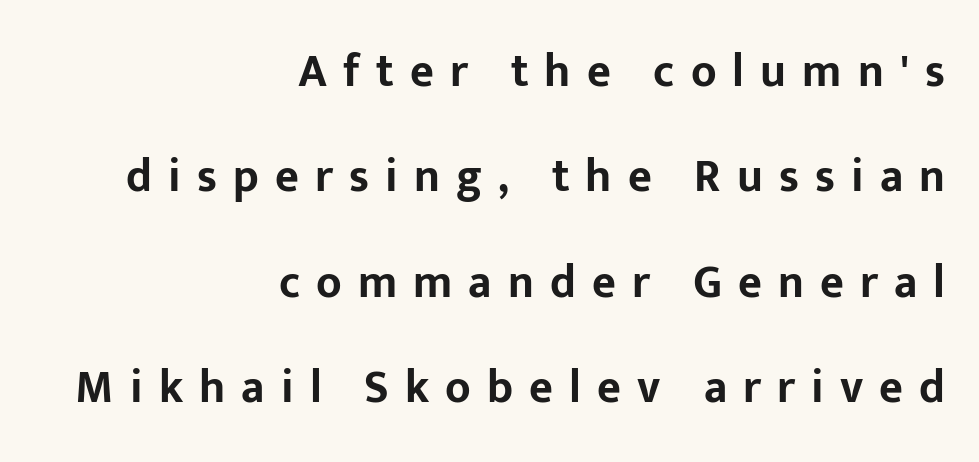
{"serif": "no", "italic": "no", "bold": "yes", "weight": "bold", "width": "normal", "stroke_contrast": "low", "x_height": "medium", "monospaced": "no", "underline": "no", "align": "right", "line_spacing": "loose", "line_spacing_ratio": 2.29, "letter_spacing": "wide", "letter_spacing_em": 0.35, "glyph_px": 46}
